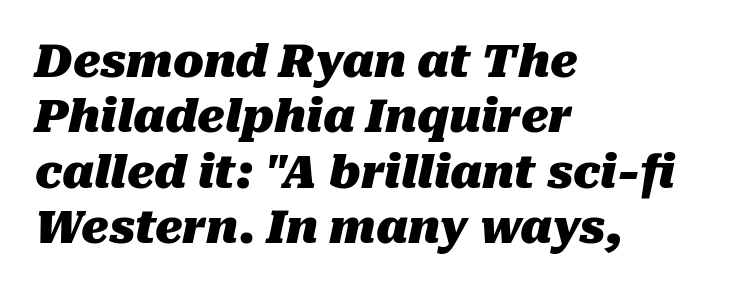
{"italic": "yes", "lean": "right", "slant_degrees": 10, "bold": "yes", "weight": "heavy", "width": "normal", "stroke_contrast": "medium", "x_height": "medium", "monospaced": "no", "underline": "no", "align": "left", "line_spacing_ratio": 1.23, "letter_spacing": "normal", "letter_spacing_em": 0.0, "glyph_px": 45}
